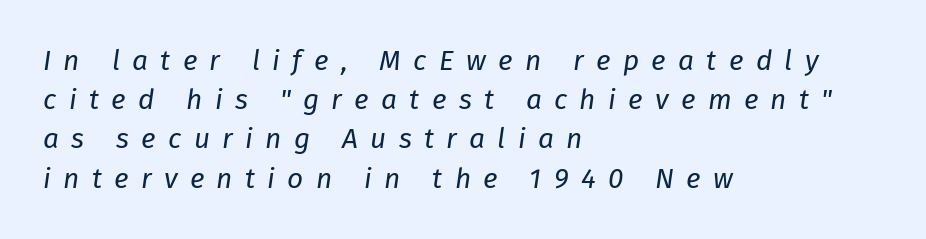
{"italic": "yes", "lean": "right", "slant_degrees": 8, "bold": "no", "weight": "regular", "width": "normal", "stroke_contrast": "low", "x_height": "medium", "monospaced": "no", "underline": "no", "align": "left", "line_spacing": "normal", "line_spacing_ratio": 1.4, "letter_spacing": "wide", "letter_spacing_em": 0.44, "glyph_px": 28}
